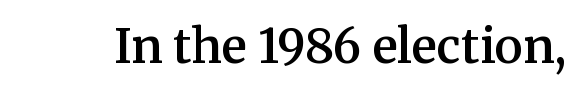
{"serif": "yes", "italic": "no", "bold": "semi", "weight": "semibold", "width": "normal", "stroke_contrast": "medium", "x_height": "medium", "monospaced": "no", "underline": "no", "letter_spacing": "normal", "letter_spacing_em": 0.0, "glyph_px": 47}
